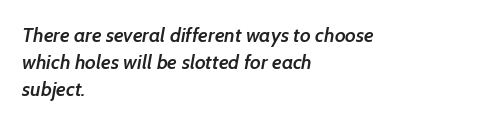
The image shows 20 px text type; set left-aligned, normal line spacing (1.35x), normal letter spacing, not underlined.
